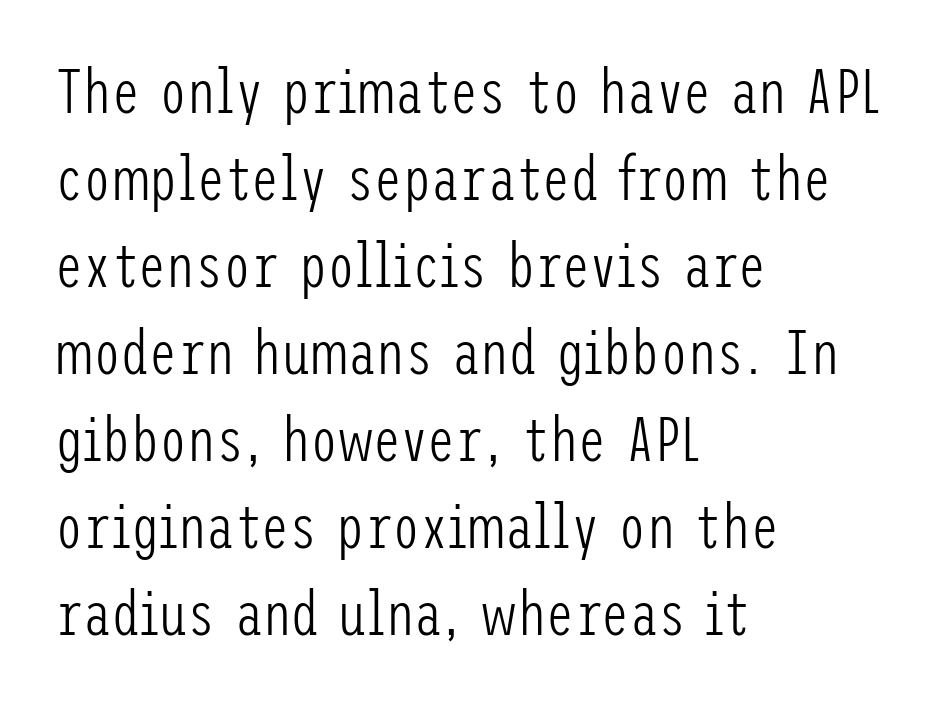
{"serif": "no", "italic": "no", "bold": "no", "weight": "light", "width": "condensed", "stroke_contrast": "low", "x_height": "medium", "underline": "no", "align": "left", "line_spacing": "normal", "line_spacing_ratio": 1.38, "letter_spacing": "normal", "letter_spacing_em": 0.0, "glyph_px": 63}
